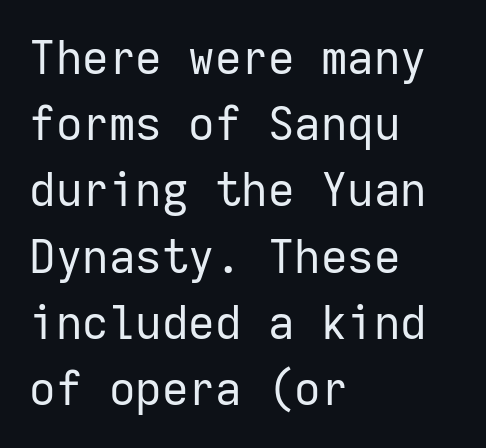
The letters carry no serifs — their stems end cleanly without finishing strokes. Do the characters align in a grid? Yes, the font is monospaced. A typesetter would call this zero additional tracking. Successive baselines arrive at the customary interval.
